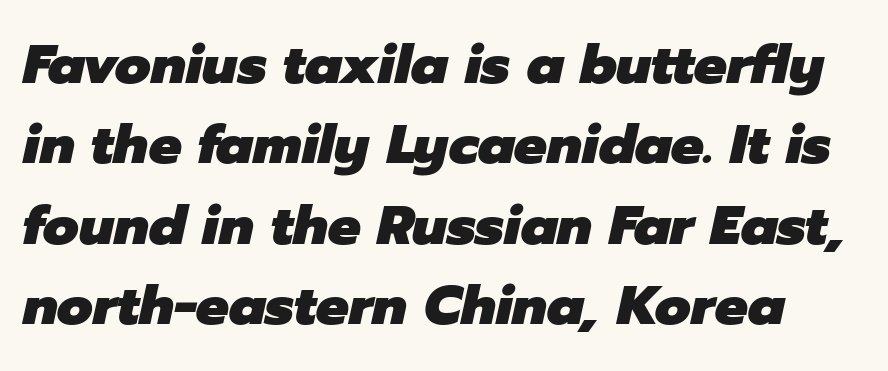
The characters look thick and weighty, a clear bold. Just letters on the line, the space beneath them empty. The passage shown is typed in a proportional face where columns would drift. The passage shown stacks its lines at a standard gap.
